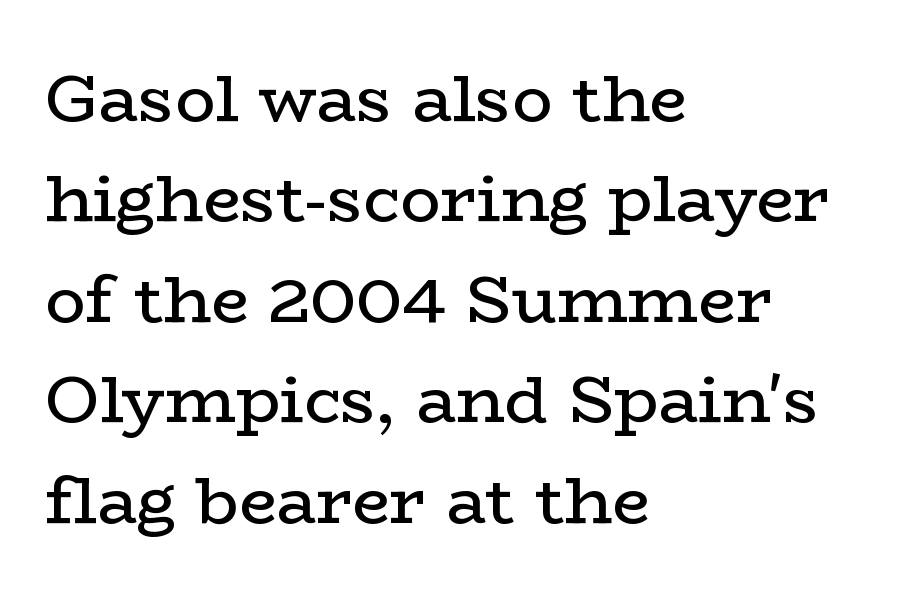
{"serif": "yes", "italic": "no", "bold": "no", "weight": "regular", "width": "wide", "stroke_contrast": "low", "x_height": "medium", "monospaced": "no", "underline": "no", "align": "left", "line_spacing": "normal", "line_spacing_ratio": 1.5, "letter_spacing": "normal", "letter_spacing_em": 0.0, "glyph_px": 67}
